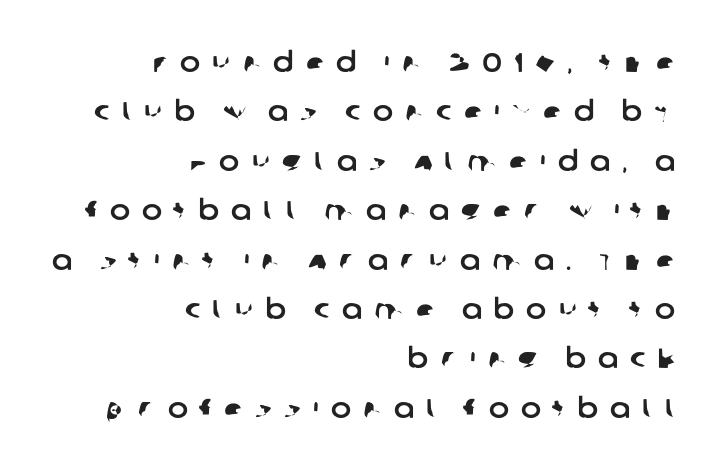
{"underline": "no", "align": "right", "line_spacing_ratio": 1.83, "letter_spacing": "wide", "letter_spacing_em": 0.45, "glyph_px": 27}
